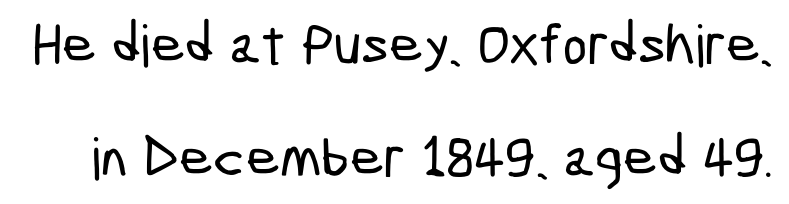
The block of text is sparse from top to bottom, with ample space between rows. The letterforms sit shoulder to shoulder at normal distance. The face used here is proportionally spaced, like ordinary book or web type. No word sits above an underline. Nothing sits at the stroke ends, so this counts as sans-serif.
